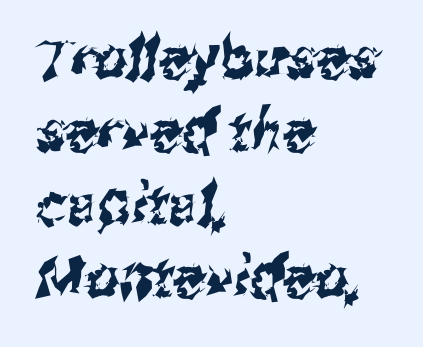
Q: Is the typeface a serif or a sans-serif typeface? A: Sans-serif.
Q: Is the text underlined? A: No.
Q: How is the paragraph aligned? A: Left-aligned.
Q: Is the spacing between letters normal or unusually wide? A: Normal.
Q: Is the spacing between lines tight, normal or loose? A: Normal.
Q: Width (condensed, normal, or wide)? A: Condensed.
Q: Stroke contrast? A: Medium.
Q: x-height? A: Medium.
Q: Monospaced? A: No.
